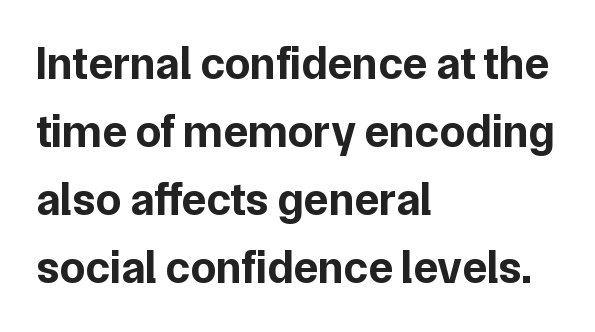
Each line starts at the same left margin while the right side varies. Do the characters align in a grid? No, the font is proportional. Stroke thickness is high; the sample reads as a true bold. You could call the tracking neutral — neither tight nor loose.
